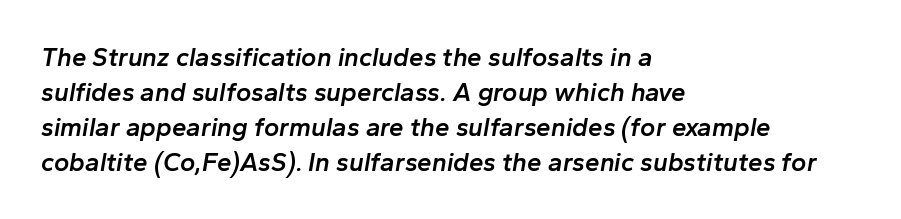
{"italic": "yes", "lean": "right", "slant_degrees": 10, "bold": "semi", "underline": "no", "align": "left", "line_spacing": "normal", "line_spacing_ratio": 1.34, "letter_spacing": "normal", "letter_spacing_em": 0.0, "glyph_px": 26}
